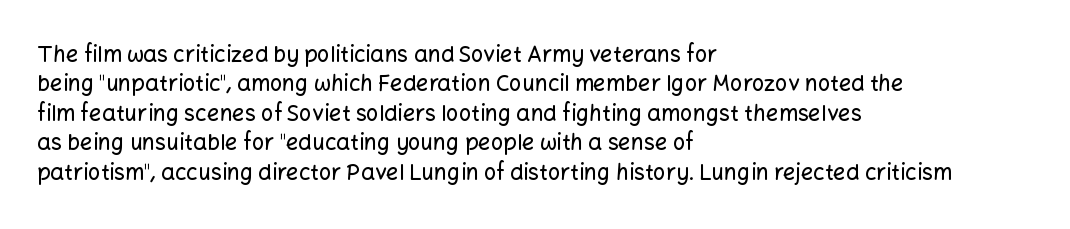
{"italic": "no", "underline": "no", "align": "left", "line_spacing": "normal", "line_spacing_ratio": 1.34, "letter_spacing": "normal", "letter_spacing_em": 0.0, "glyph_px": 22}
